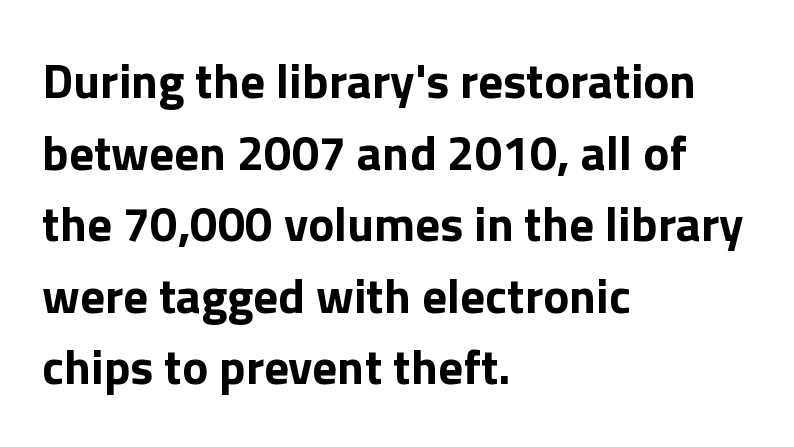
Nope, no serifs anywhere on these letters. Typeset ragged right — the left edge is the straight one. Posture: straight, roman, zero tilt. Weight: bold. Descenders hang freely into open space.
